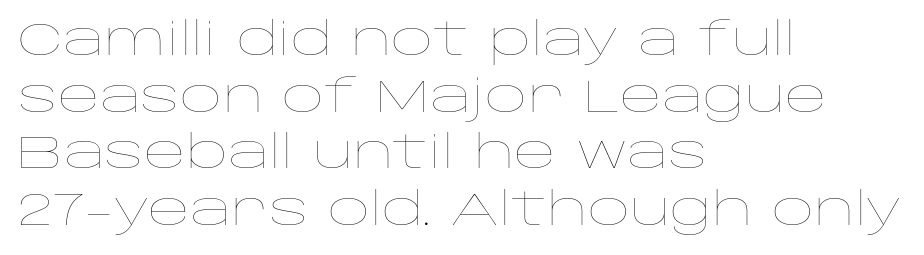
The image shows 46 px thin, wide type, upright; set left-aligned, line spacing 1.23x, normal letter spacing, not underlined; low stroke contrast and a large x-height.
